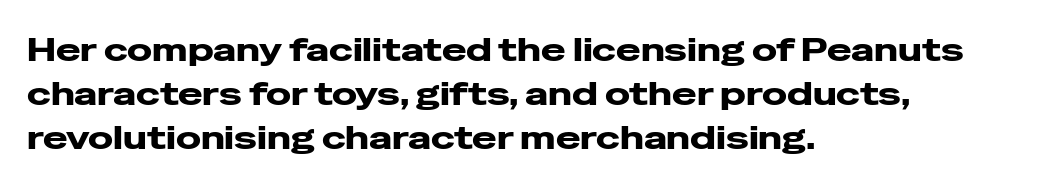
{"serif": "no", "italic": "no", "width": "wide", "stroke_contrast": "low", "x_height": "medium", "monospaced": "no", "underline": "no", "align": "left", "line_spacing": "normal", "line_spacing_ratio": 1.34, "letter_spacing": "normal", "letter_spacing_em": 0.0, "glyph_px": 33}
